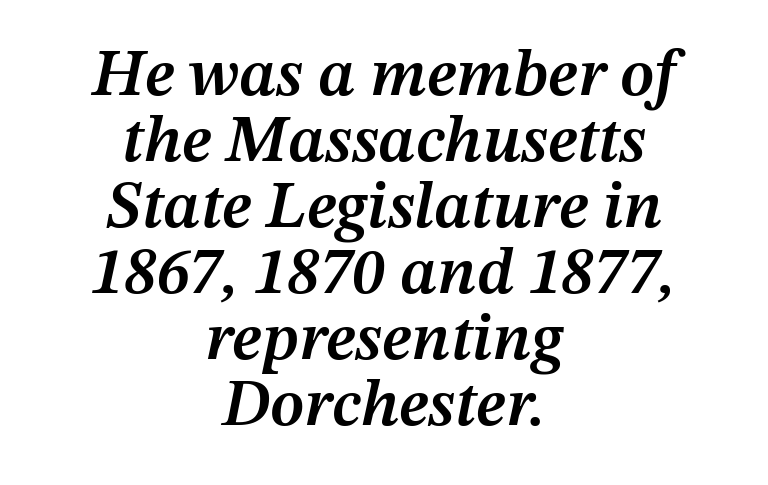
The image shows 66 px semibold type, italic (leaning right); set centered, tight line spacing (1.0x), normal letter spacing, not underlined; medium stroke contrast and a medium x-height.
